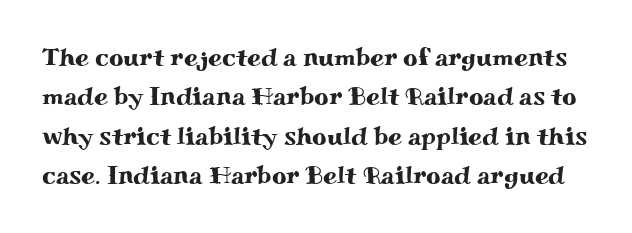
{"italic": "no", "underline": "no", "line_spacing": "normal", "line_spacing_ratio": 1.58, "letter_spacing": "normal", "letter_spacing_em": 0.0, "glyph_px": 25}
